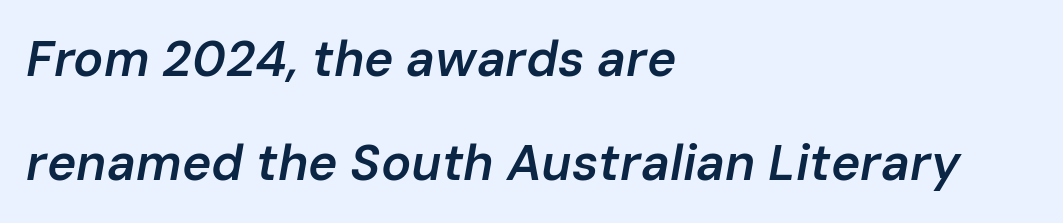
{"italic": "yes", "lean": "right", "slant_degrees": 10, "bold": "semi", "weight": "semibold", "width": "normal", "stroke_contrast": "low", "x_height": "medium", "monospaced": "no", "underline": "no", "align": "left", "line_spacing": "loose", "line_spacing_ratio": 2.09, "letter_spacing": "normal", "letter_spacing_em": 0.0, "glyph_px": 50}
